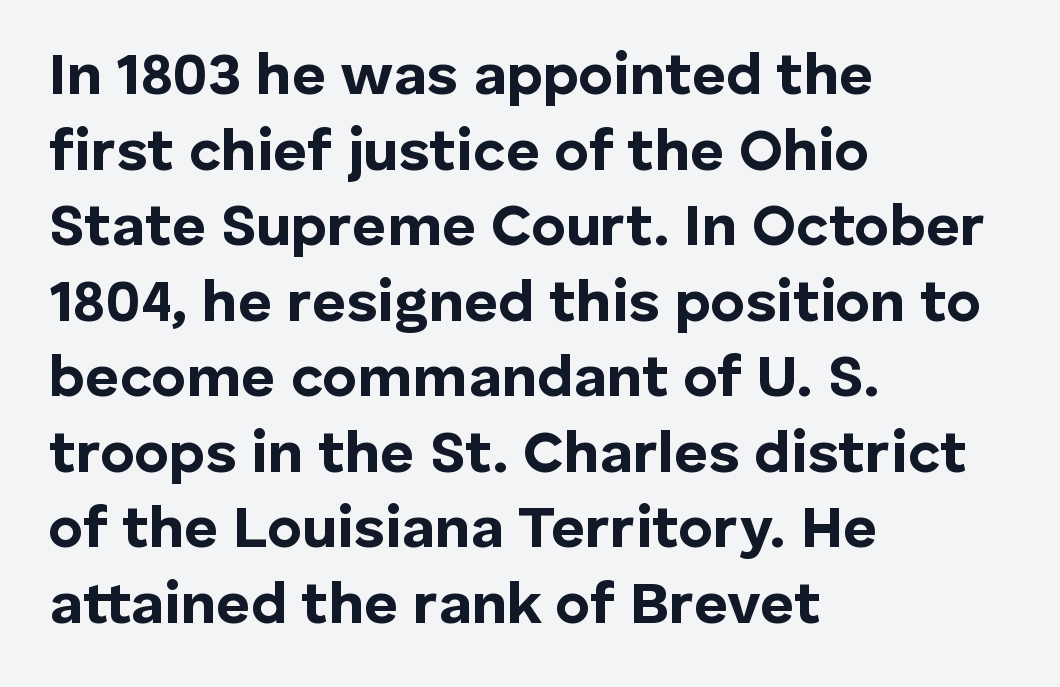
Q: Is the text bold? A: Yes.
Q: Is the text italic (slanted)? A: No, it is upright.
Q: Is the typeface a serif or a sans-serif typeface? A: Sans-serif.
Q: Is the text underlined? A: No.
Q: How is the paragraph aligned? A: Left-aligned.
Q: Is the spacing between letters normal or unusually wide? A: Normal.
Q: Is the spacing between lines tight, normal or loose? A: Normal.
Q: Width (condensed, normal, or wide)? A: Normal.
Q: Stroke contrast? A: Low.
Q: x-height? A: Medium.
Q: Monospaced? A: No.
